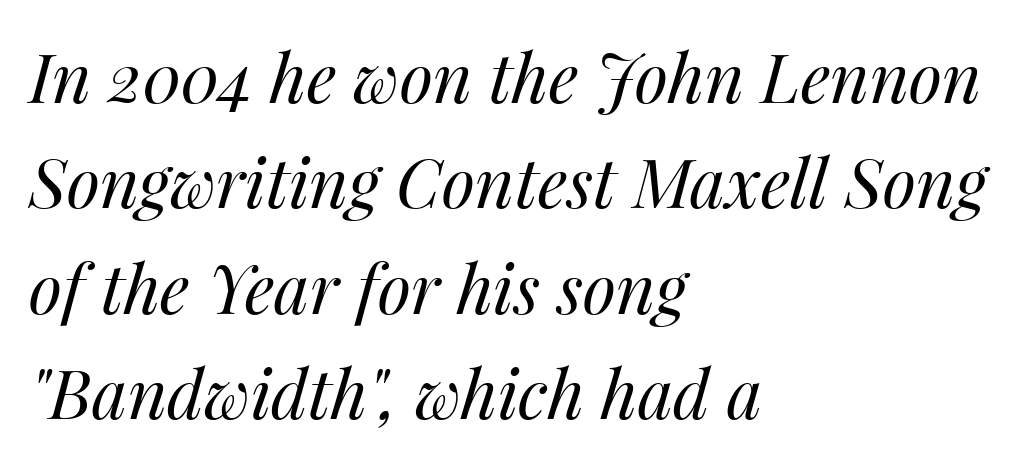
The image shows 68 px regular-weight type, italic (leaning right); set left-aligned, normal line spacing (1.55x), normal letter spacing, not underlined; medium stroke contrast and a medium x-height.
